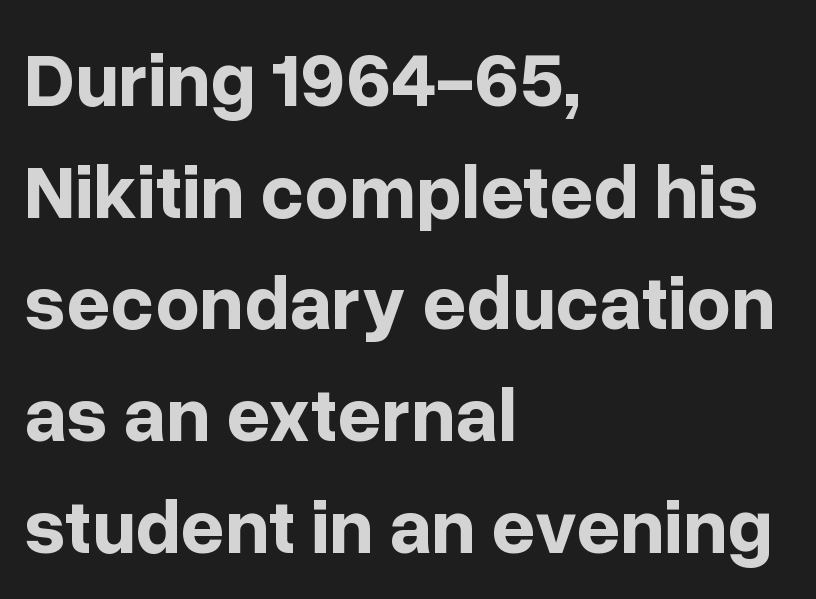
Q: Is the text bold? A: Yes.
Q: Is the text italic (slanted)? A: No, it is upright.
Q: Is the typeface a serif or a sans-serif typeface? A: Sans-serif.
Q: Is the text underlined? A: No.
Q: How is the paragraph aligned? A: Left-aligned.
Q: Is the spacing between letters normal or unusually wide? A: Normal.
Q: Is the spacing between lines tight, normal or loose? A: Normal.
Q: Width (condensed, normal, or wide)? A: Normal.
Q: Stroke contrast? A: Low.
Q: x-height? A: Medium.
Q: Monospaced? A: No.
